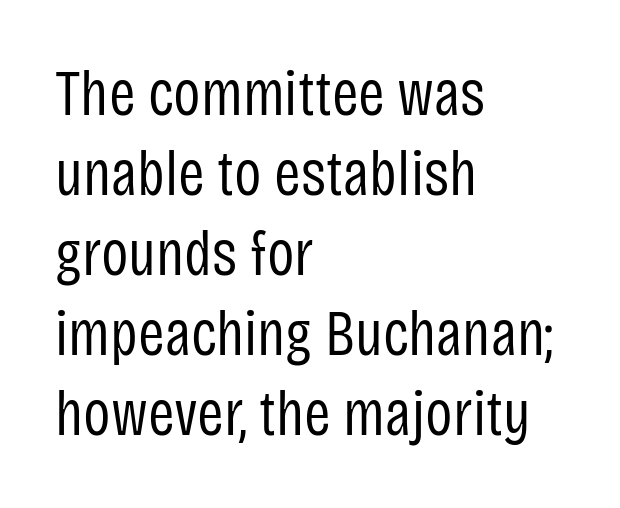
{"serif": "no", "italic": "no", "bold": "no", "weight": "regular", "width": "condensed", "stroke_contrast": "low", "x_height": "large", "monospaced": "no", "underline": "no", "align": "left", "line_spacing": "normal", "line_spacing_ratio": 1.25, "letter_spacing": "normal", "letter_spacing_em": 0.0, "glyph_px": 64}
